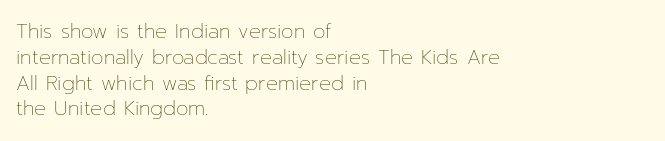
The image shows 20 px text type, upright; set left-aligned, normal line spacing (1.29x), normal letter spacing, not underlined.
